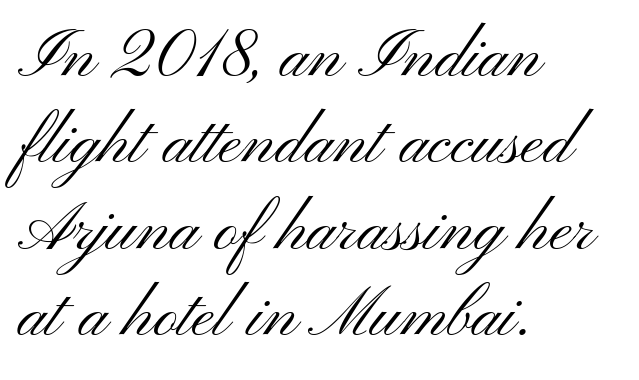
The image shows 67 px light, wide sans-serif type; set left-aligned, normal line spacing (1.29x), normal letter spacing, not underlined; medium stroke contrast and a small x-height.
